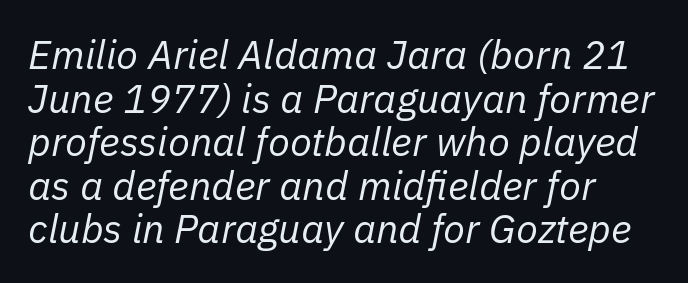
{"italic": "yes", "lean": "right", "slant_degrees": 11, "bold": "no", "weight": "regular", "width": "normal", "stroke_contrast": "low", "x_height": "medium", "monospaced": "no", "underline": "no", "align": "left", "line_spacing": "tight", "line_spacing_ratio": 1.09, "letter_spacing": "normal", "letter_spacing_em": 0.0, "glyph_px": 40}
